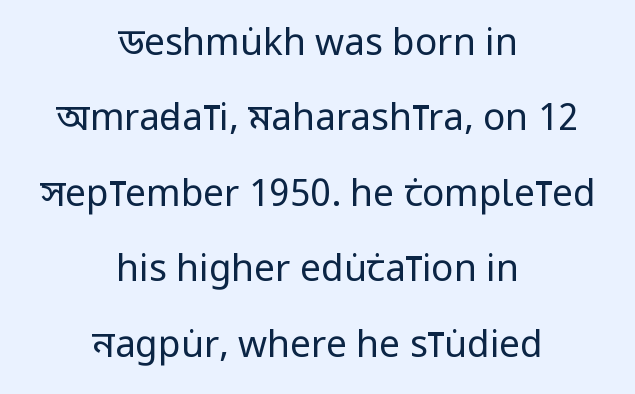
The image shows 37 px regular-weight, condensed sans-serif type, upright; set centered, loose line spacing (2.04x), normal letter spacing, not underlined; low stroke contrast and a large x-height.
